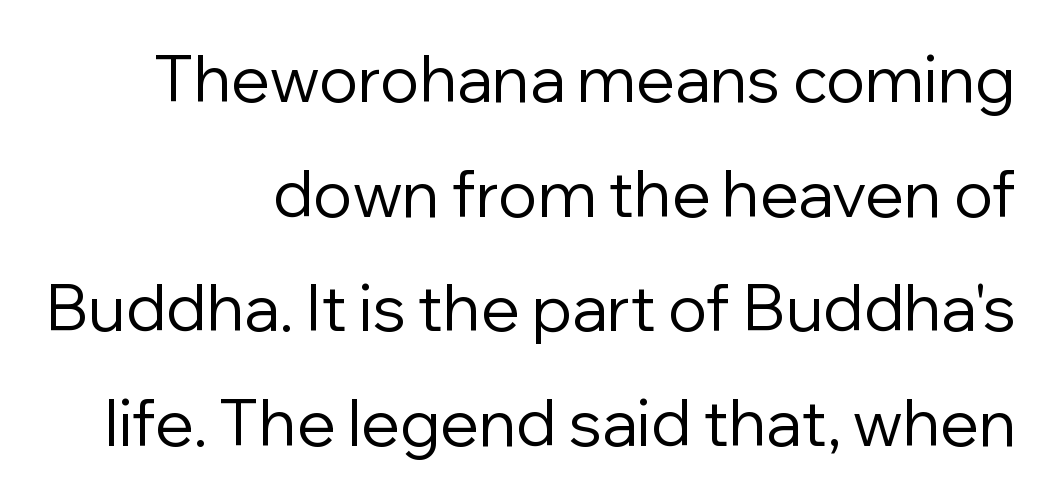
The image shows 64 px regular-weight sans-serif type, upright; set right-aligned, line spacing 1.79x, normal letter spacing, not underlined; low stroke contrast and a medium x-height.
